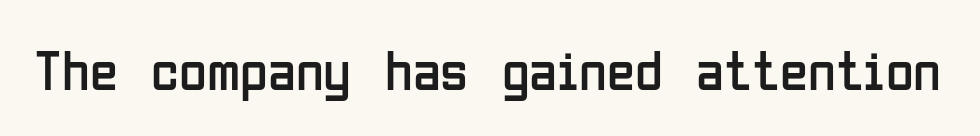
Q: Is the text bold? A: No.
Q: Is the text italic (slanted)? A: No, it is upright.
Q: Is the typeface a serif or a sans-serif typeface? A: Sans-serif.
Q: Is the text underlined? A: No.
Q: Is the spacing between letters normal or unusually wide? A: Normal.
Q: Width (condensed, normal, or wide)? A: Condensed.
Q: Stroke contrast? A: Low.
Q: x-height? A: Medium.
Q: Monospaced? A: No.
